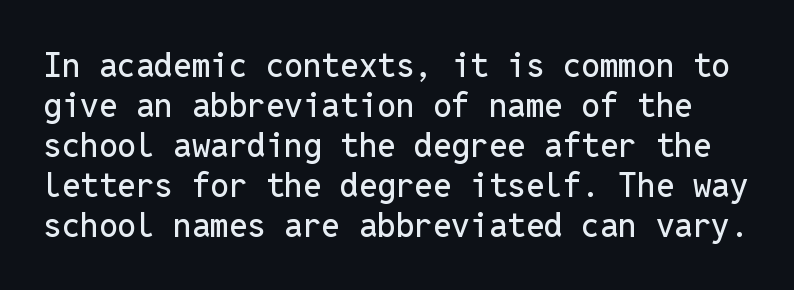
{"serif": "no", "italic": "no", "width": "normal", "stroke_contrast": "low", "x_height": "medium", "monospaced": "yes", "underline": "no", "line_spacing_ratio": 1.21, "letter_spacing": "normal", "letter_spacing_em": 0.0, "glyph_px": 33}
